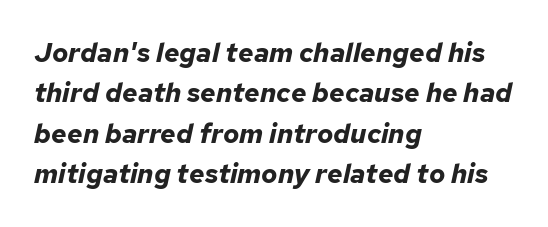
{"italic": "yes", "lean": "right", "slant_degrees": 12, "bold": "yes", "underline": "no", "align": "left", "line_spacing": "normal", "line_spacing_ratio": 1.5, "letter_spacing": "normal", "letter_spacing_em": 0.0, "glyph_px": 27}
